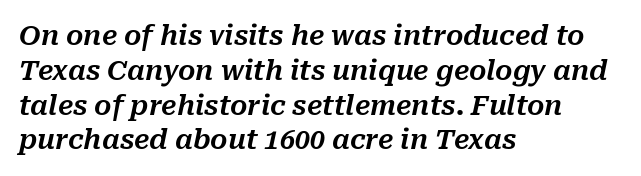
Q: Is the text italic (slanted)? A: Yes, it leans right by about 10 degrees.
Q: Is the text underlined? A: No.
Q: How is the paragraph aligned? A: Left-aligned.
Q: Is the spacing between letters normal or unusually wide? A: Normal.
Q: Is the spacing between lines tight, normal or loose? A: Normal.
